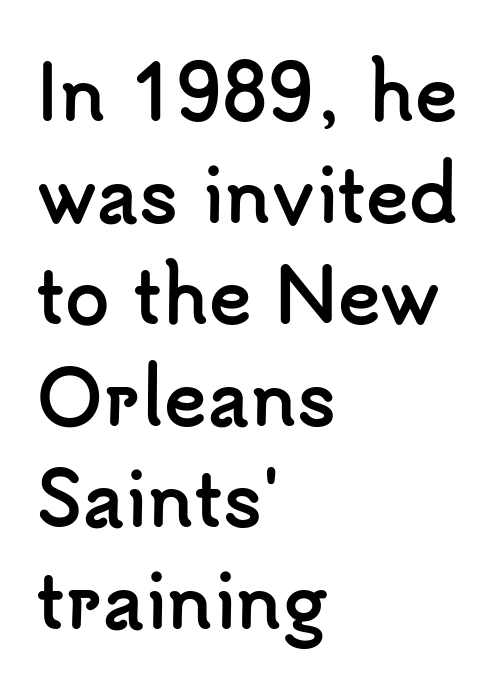
The image shows 72 px semibold sans-serif type, upright; set left-aligned, normal line spacing (1.41x), normal letter spacing, not underlined; low stroke contrast and a small x-height.
